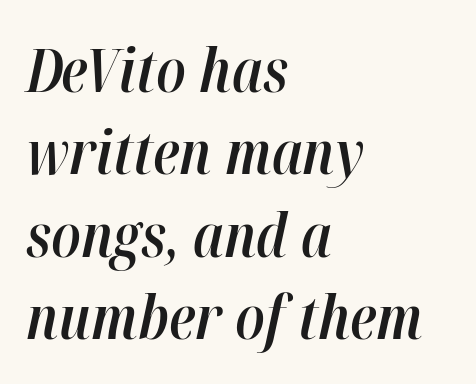
Q: Is the text bold? A: Semi-bold.
Q: Is the text italic (slanted)? A: Yes, it leans right by about 12 degrees.
Q: Is the text underlined? A: No.
Q: How is the paragraph aligned? A: Left-aligned.
Q: Is the spacing between letters normal or unusually wide? A: Normal.
Q: Is the spacing between lines tight, normal or loose? A: Normal.
Q: Width (condensed, normal, or wide)? A: Condensed.
Q: Stroke contrast? A: High.
Q: x-height? A: Medium.
Q: Monospaced? A: No.
